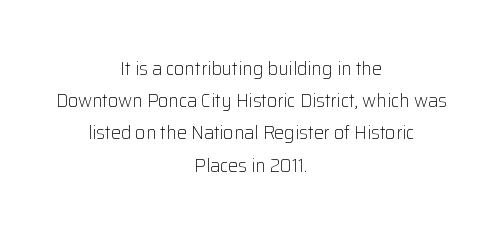
{"italic": "no", "bold": "no", "underline": "no", "align": "center", "line_spacing": "normal", "line_spacing_ratio": 1.61, "letter_spacing": "normal", "letter_spacing_em": 0.0, "glyph_px": 20}
